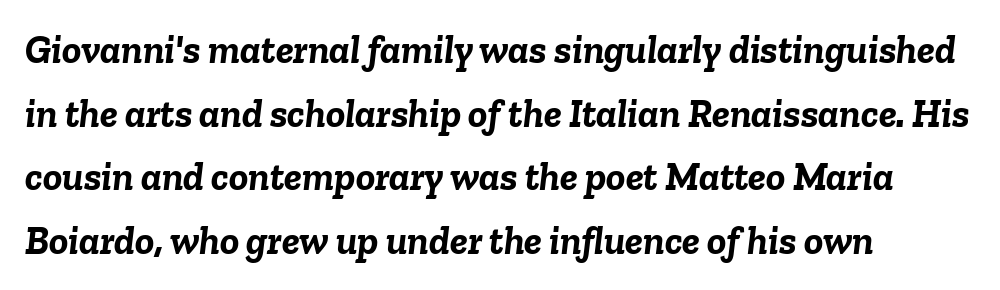
Slant detected: the letters are inclined. One-word summary of the alignment: left. Default kerning and tracking; the words read as compact shapes. Stroke thickness is high; the sample reads as a true bold. The specimen omits any rule beneath the text block's lines. Regarding leading, the lines here are spaced in the standard way.
